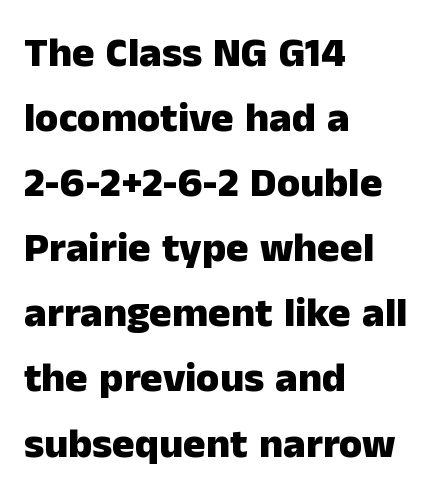
The image shows 42 px heavy sans-serif type, upright; set left-aligned, normal line spacing (1.55x), normal letter spacing, not underlined; low stroke contrast and a medium x-height.
